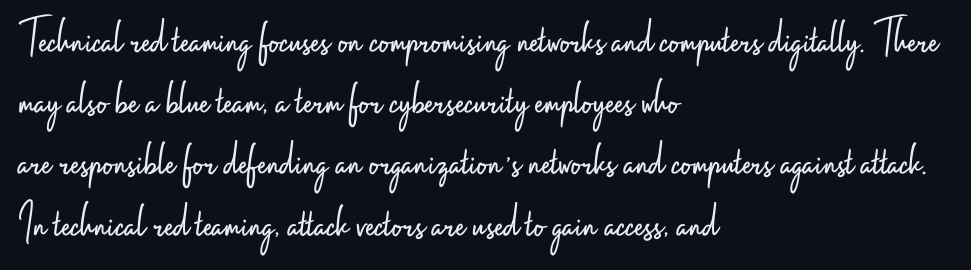
The image shows 49 px light, condensed sans-serif type; set left-aligned, normal line spacing (1.25x), normal letter spacing, not underlined; low stroke contrast and a small x-height.
